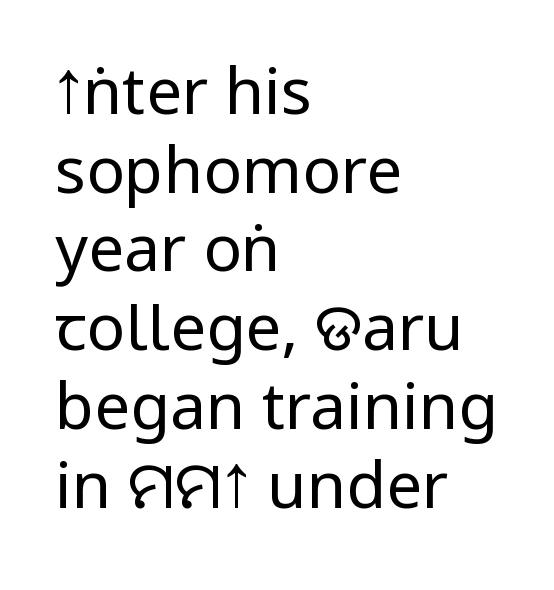
{"serif": "no", "italic": "no", "bold": "no", "weight": "regular", "width": "condensed", "stroke_contrast": "low", "x_height": "large", "monospaced": "no", "underline": "no", "align": "left", "line_spacing_ratio": 1.23, "letter_spacing": "normal", "letter_spacing_em": 0.0, "glyph_px": 64}
